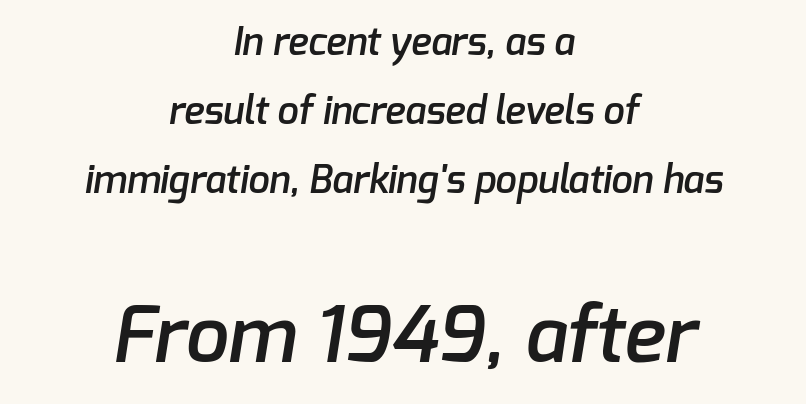
The image shows 77 px semibold sans-serif type; set centered, line spacing 1.81x, normal letter spacing, not underlined; the second (bottom) block is 2.03x larger; low stroke contrast and a medium x-height.
